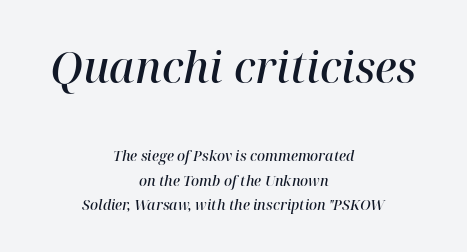
The image shows 43 px semibold serif type, italic (leaning right); set centered, line spacing 1.74x, normal letter spacing, not underlined; the first (top) block is 3.07x larger; high stroke contrast and a medium x-height.
